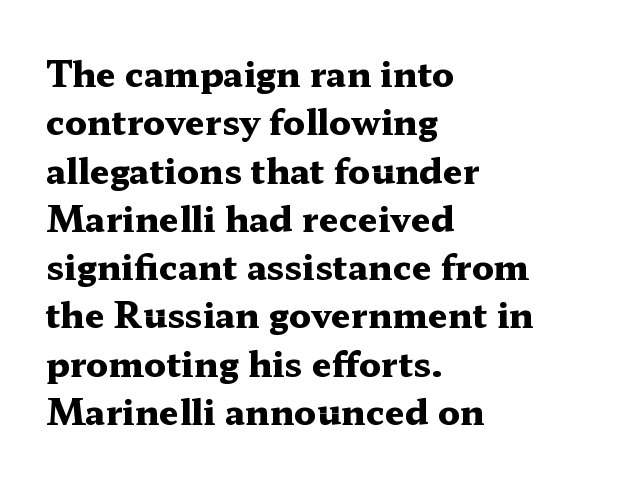
The image shows 35 px heavy, wide serif type, upright; set left-aligned, normal line spacing (1.38x), normal letter spacing, not underlined; medium stroke contrast and a medium x-height.
